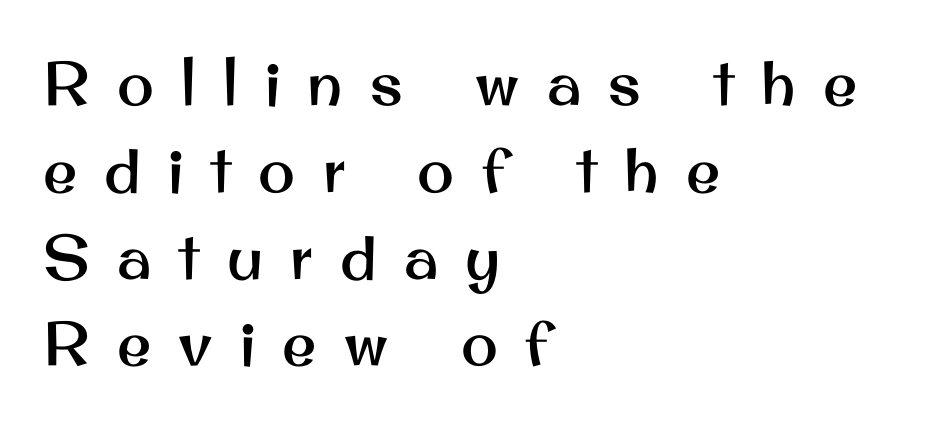
The ragged edge is on the right, which tells us the setting is flush left. Letter spacing: wide. The strip under each line holds only bare page. A typesetter would call this leading conventional body-copy spacing. A typesetter would label this face a sans.
